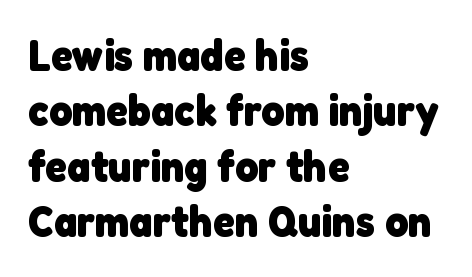
The image shows 44 px heavy sans-serif type; set left-aligned, normal line spacing (1.26x), normal letter spacing, not underlined; low stroke contrast and a medium x-height.
